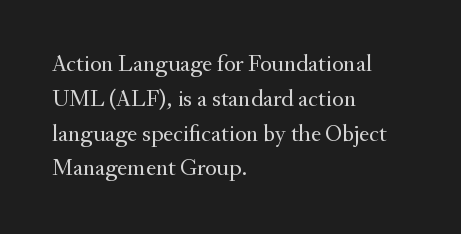
Q: Is the text bold? A: No.
Q: Is the text italic (slanted)? A: No, it is upright.
Q: Is the text underlined? A: No.
Q: How is the paragraph aligned? A: Left-aligned.
Q: Is the spacing between letters normal or unusually wide? A: Normal.
Q: Is the spacing between lines tight, normal or loose? A: Normal.
